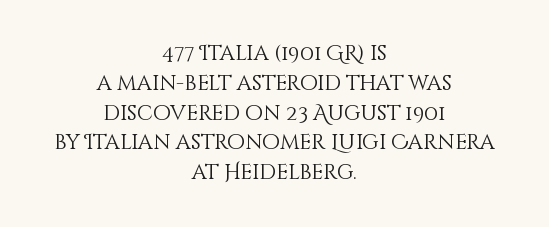
{"italic": "no", "bold": "no", "underline": "no", "align": "center", "line_spacing": "normal", "line_spacing_ratio": 1.42, "letter_spacing": "normal", "letter_spacing_em": 0.0, "glyph_px": 21}
